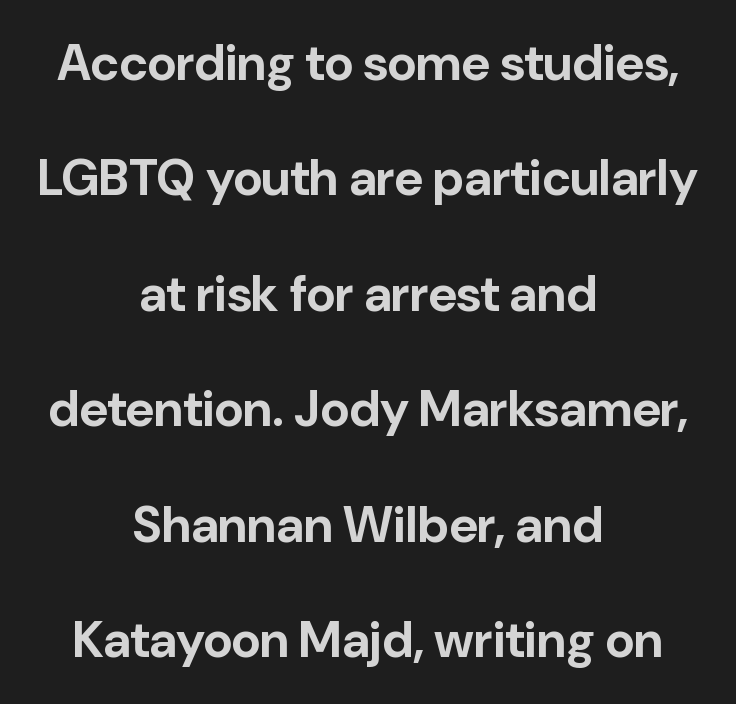
Set as a true bold cut, around the 700 mark. Every character sits straight up, as roman type does. The letterforms sit shoulder to shoulder at normal distance. Check where the strokes stop: nothing finishes them off — pure sans. Baseline-to-baseline distance is far greater than the letter height. Visually the block forms a symmetrical silhouette, jagged on both flanks.
